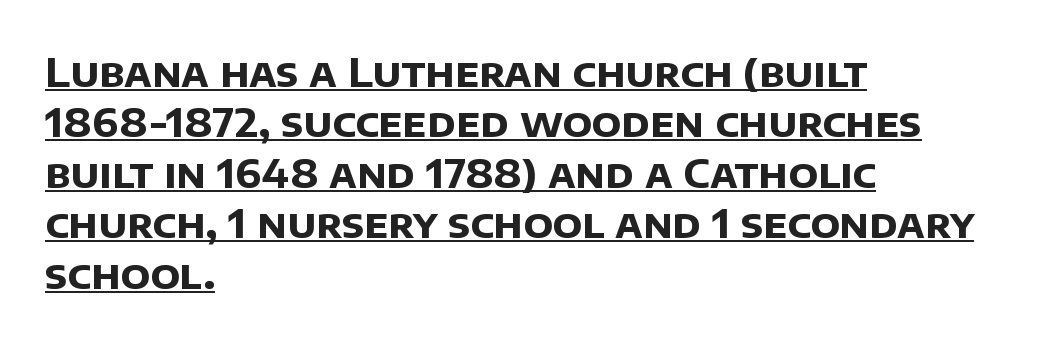
Q: Is the text bold? A: Yes.
Q: Is the typeface a serif or a sans-serif typeface? A: Sans-serif.
Q: Is the text underlined? A: Yes.
Q: How is the paragraph aligned? A: Left-aligned.
Q: Is the spacing between letters normal or unusually wide? A: Normal.
Q: Is the spacing between lines tight, normal or loose? A: Normal.
Q: Width (condensed, normal, or wide)? A: Normal.
Q: Stroke contrast? A: Low.
Q: x-height? A: Large.
Q: Monospaced? A: No.
